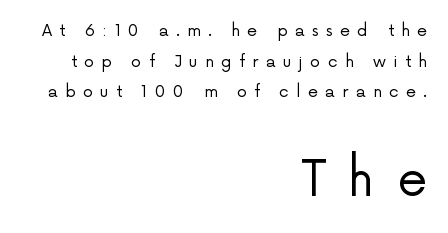
{"serif": "no", "italic": "no", "bold": "no", "weight": "regular", "width": "normal", "stroke_contrast": "low", "x_height": "medium", "monospaced": "no", "underline": "no", "align": "right", "line_spacing": "loose", "line_spacing_ratio": 1.91, "letter_spacing": "wide", "letter_spacing_em": 0.46, "larger_block": "second", "size_ratio": 3.0, "glyph_px": 48}
